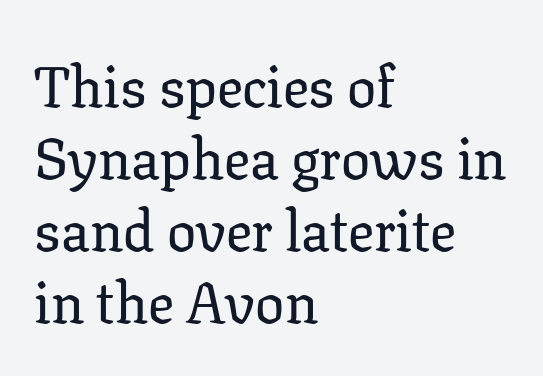
{"serif": "yes", "italic": "no", "width": "normal", "stroke_contrast": "low", "x_height": "medium", "monospaced": "no", "underline": "no", "align": "left", "line_spacing_ratio": 1.24, "letter_spacing": "normal", "letter_spacing_em": 0.0, "glyph_px": 58}
